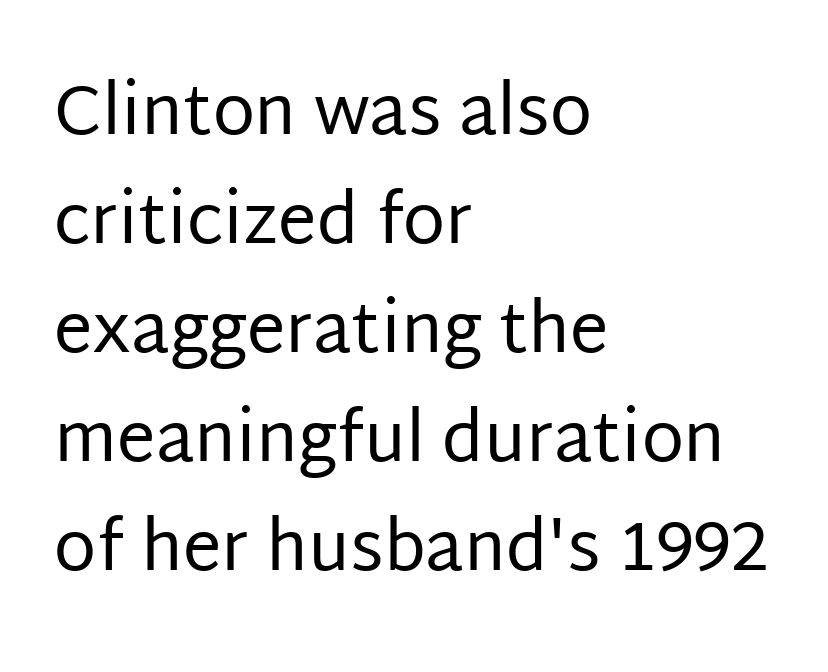
Q: Is the text bold? A: No.
Q: Is the text italic (slanted)? A: No, it is upright.
Q: Is the typeface a serif or a sans-serif typeface? A: Sans-serif.
Q: Is the text underlined? A: No.
Q: How is the paragraph aligned? A: Left-aligned.
Q: Is the spacing between letters normal or unusually wide? A: Normal.
Q: Is the spacing between lines tight, normal or loose? A: Normal.
Q: Width (condensed, normal, or wide)? A: Normal.
Q: Stroke contrast? A: Low.
Q: x-height? A: Large.
Q: Monospaced? A: No.
